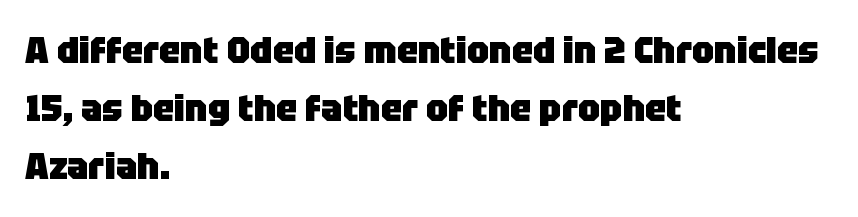
Character widths vary here, with narrow letters taking less room than wide ones. If you drew a ruler down the left edge, every line would touch it. The string is rendered with underlining switched off. Notice how descenders clear the ascenders below comfortably — that's standard leading.
